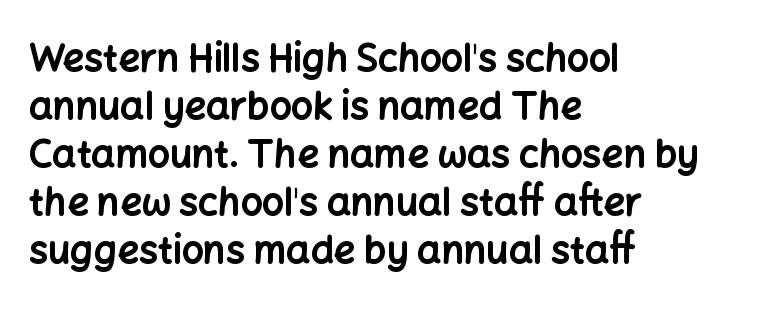
The space beneath each line is pristine and unruled. The passage shown is emphatically bold. Nope, not italic — everything's standing straight. The passage shown has conventional tracking throughout.
